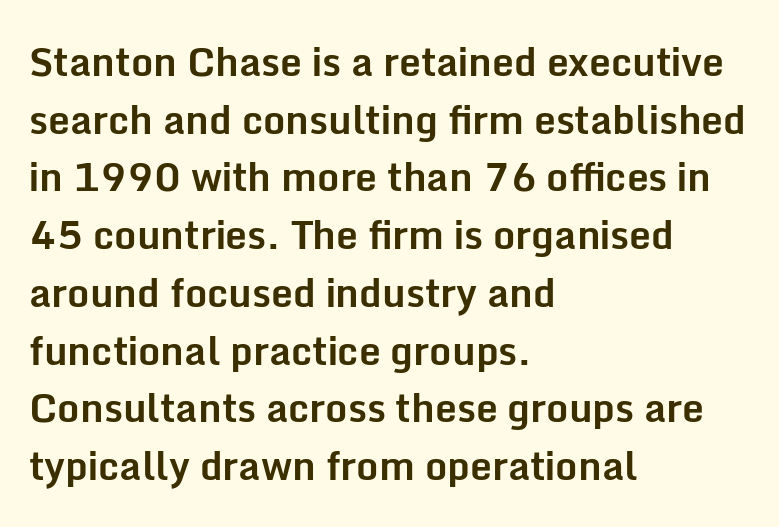
The rendering uses natural spacing where letterforms have individual widths. In terms of letterform style, serifs are entirely absent. Characters remain perfectly vertical along every line. The words here are not underlined. What stands out about the letter spacing? Nothing — it is the standard amount.
